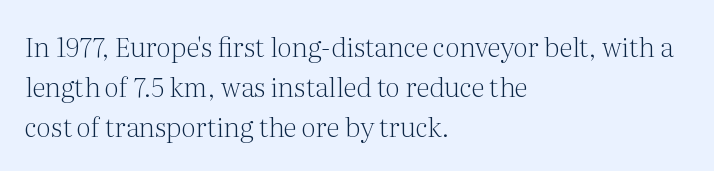
Q: Is the text bold? A: No.
Q: Is the text italic (slanted)? A: No, it is upright.
Q: Is the text underlined? A: No.
Q: How is the paragraph aligned? A: Left-aligned.
Q: Is the spacing between letters normal or unusually wide? A: Normal.
Q: Is the spacing between lines tight, normal or loose? A: Normal.
